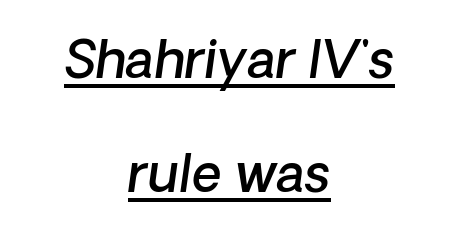
Q: Is the text bold? A: Semi-bold.
Q: Is the typeface a serif or a sans-serif typeface? A: Sans-serif.
Q: Is the text underlined? A: Yes.
Q: How is the paragraph aligned? A: Centered.
Q: Is the spacing between letters normal or unusually wide? A: Normal.
Q: Is the spacing between lines tight, normal or loose? A: Loose.
Q: Width (condensed, normal, or wide)? A: Normal.
Q: Stroke contrast? A: Low.
Q: x-height? A: Medium.
Q: Monospaced? A: No.
